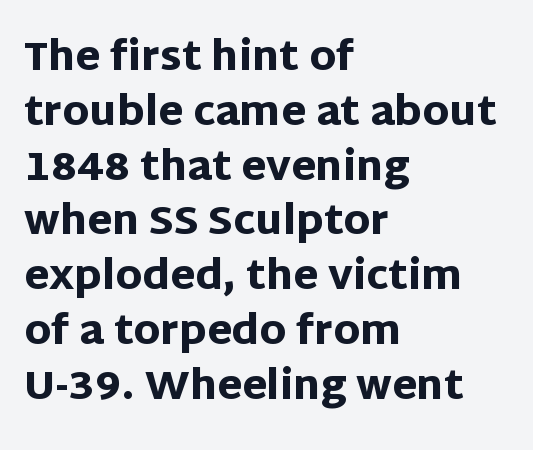
Underline: absent. Notice how descenders clear the ascenders below comfortably — that's standard leading. Vertical strokes here are truly vertical. Is this a fixed-width face? No — the glyphs have proportional, varying widths.
